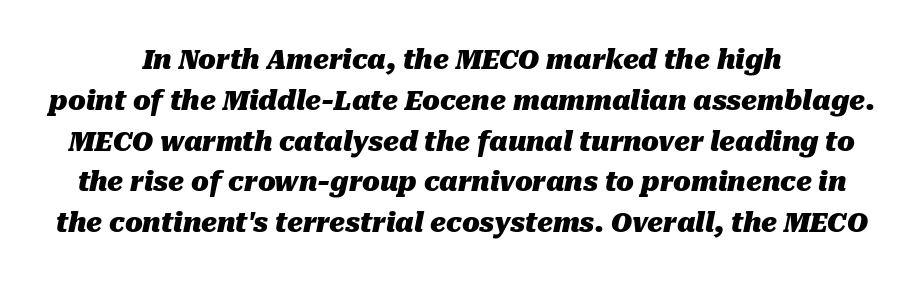
The image shows 26 px bold type, italic (leaning right); set normal line spacing (1.57x), normal letter spacing, not underlined.
